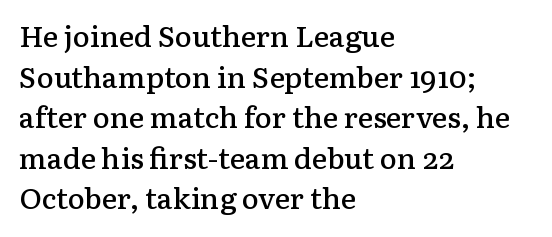
The image shows 29 px semibold serif type, upright; set left-aligned, normal line spacing (1.4x), normal letter spacing, not underlined; low stroke contrast and a medium x-height.
